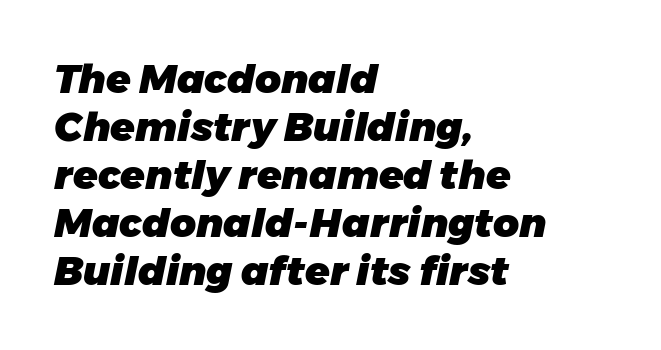
{"italic": "yes", "lean": "right", "slant_degrees": 11, "bold": "yes", "weight": "heavy", "width": "normal", "stroke_contrast": "low", "x_height": "medium", "monospaced": "no", "underline": "no", "align": "left", "line_spacing_ratio": 1.2, "letter_spacing": "normal", "letter_spacing_em": 0.0, "glyph_px": 40}
